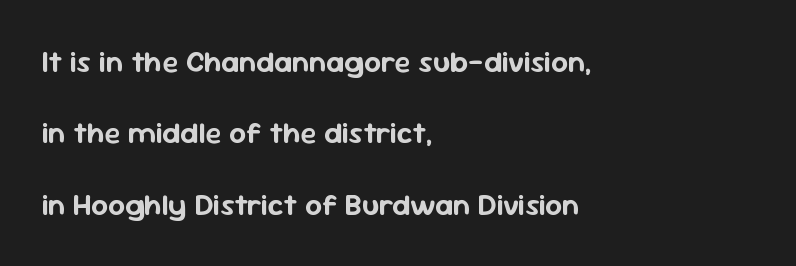
Grotesque or geometric, the face here clearly has no serifs. The face used here is proportionally spaced, like ordinary book or web type. Descenders hang freely into open space. Every stem runs plumb, perpendicular to the baseline.
